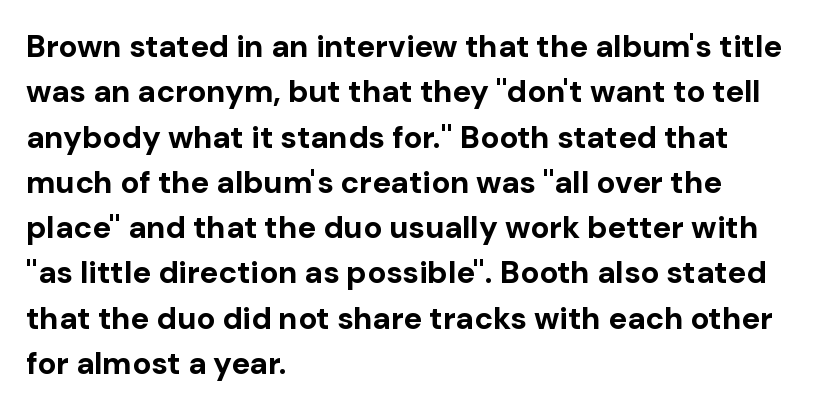
{"serif": "no", "italic": "no", "bold": "yes", "weight": "bold", "width": "normal", "stroke_contrast": "low", "x_height": "medium", "monospaced": "no", "underline": "no", "align": "left", "line_spacing": "normal", "line_spacing_ratio": 1.46, "letter_spacing": "normal", "letter_spacing_em": 0.0, "glyph_px": 31}
